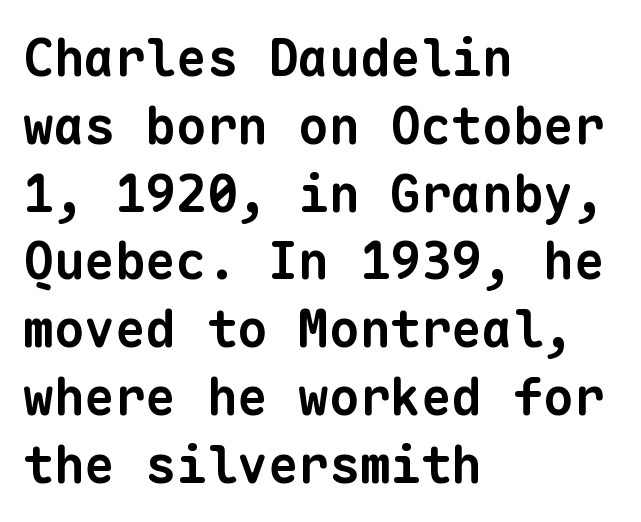
The image shows 51 px bold sans-serif type, monospaced; set left-aligned, normal line spacing (1.33x), normal letter spacing, not underlined; low stroke contrast and a medium x-height.
